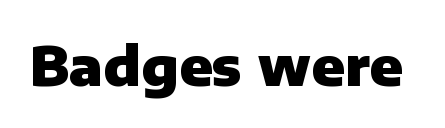
{"serif": "no", "italic": "no", "bold": "yes", "weight": "heavy", "width": "normal", "stroke_contrast": "low", "x_height": "medium", "monospaced": "no", "underline": "no", "letter_spacing": "normal", "letter_spacing_em": 0.0, "glyph_px": 54}
